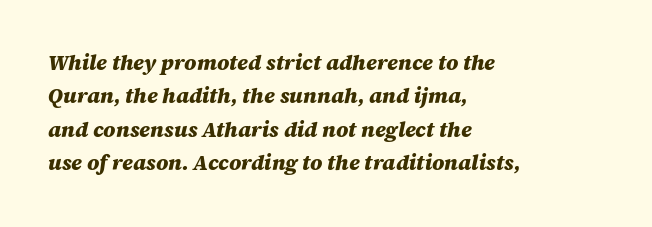
Q: Is the text bold? A: Yes.
Q: Is the text italic (slanted)? A: Yes, it leans right by about 12 degrees.
Q: Is the text underlined? A: No.
Q: How is the paragraph aligned? A: Left-aligned.
Q: Is the spacing between letters normal or unusually wide? A: Normal.
Q: Is the spacing between lines tight, normal or loose? A: Normal.
